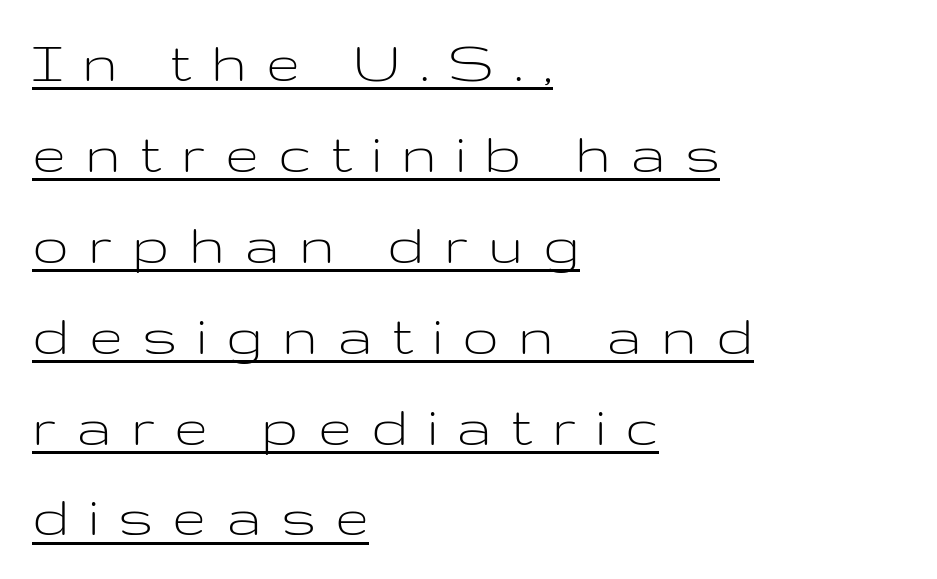
{"serif": "no", "italic": "no", "bold": "no", "weight": "light", "width": "wide", "stroke_contrast": "low", "x_height": "medium", "monospaced": "no", "underline": "yes", "align": "left", "line_spacing": "normal", "line_spacing_ratio": 1.49, "letter_spacing": "wide", "letter_spacing_em": 0.32, "glyph_px": 61}
